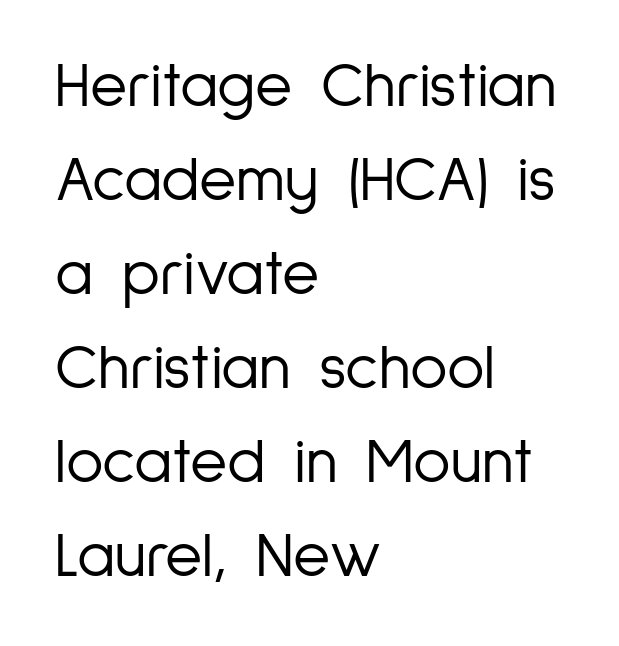
The image shows 64 px light, condensed sans-serif type, upright; set left-aligned, normal line spacing (1.47x), normal letter spacing, not underlined; low stroke contrast and a medium x-height.
